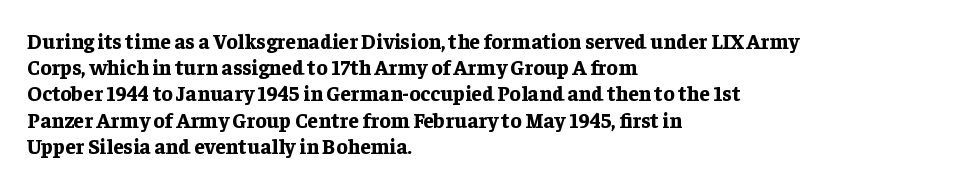
Q: Is the text bold? A: Yes.
Q: Is the text italic (slanted)? A: No, it is upright.
Q: Is the text underlined? A: No.
Q: How is the paragraph aligned? A: Left-aligned.
Q: Is the spacing between letters normal or unusually wide? A: Normal.
Q: Is the spacing between lines tight, normal or loose? A: Normal.
